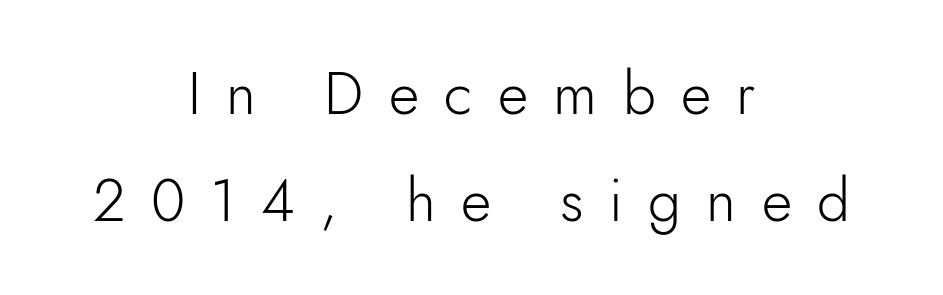
Q: Is the text bold? A: No.
Q: Is the text italic (slanted)? A: No, it is upright.
Q: Is the typeface a serif or a sans-serif typeface? A: Sans-serif.
Q: Is the text underlined? A: No.
Q: How is the paragraph aligned? A: Centered.
Q: Is the spacing between letters normal or unusually wide? A: Unusually wide.
Q: Width (condensed, normal, or wide)? A: Normal.
Q: Stroke contrast? A: Low.
Q: x-height? A: Small.
Q: Monospaced? A: No.
